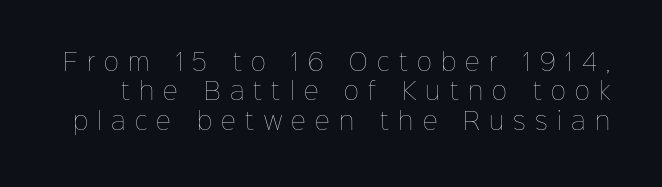
Q: Is the text bold? A: No.
Q: Is the text italic (slanted)? A: No, it is upright.
Q: Is the text underlined? A: No.
Q: Is the spacing between letters normal or unusually wide? A: Unusually wide.
Q: Is the spacing between lines tight, normal or loose? A: Normal.
